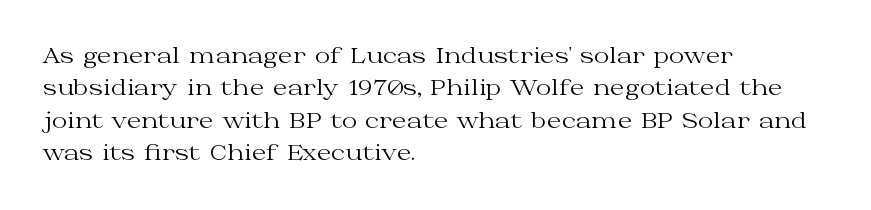
Words float on clear page, feet unadorned. Letters have the restrained weight of plain body copy at most. Horizontal alignment here is leftward, the default for most running prose. Whoever set this chose a conventional vertical rhythm. This sample uses an upright cut, with every glyph sitting square on the baseline.
